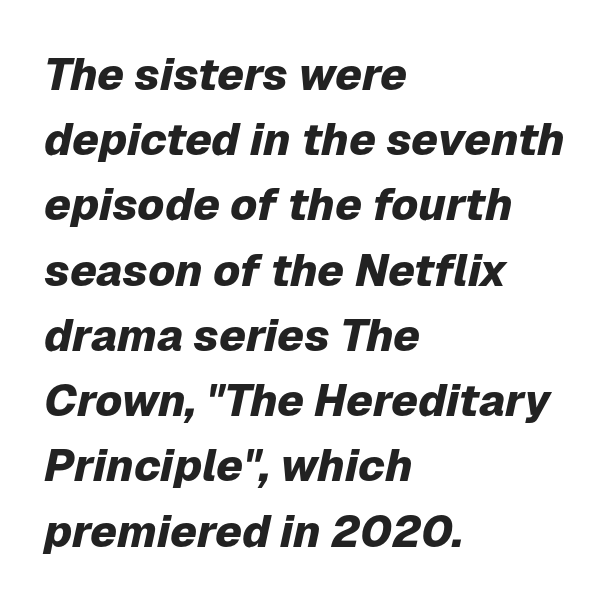
{"italic": "yes", "lean": "right", "slant_degrees": 12, "bold": "yes", "weight": "heavy", "width": "normal", "stroke_contrast": "low", "x_height": "medium", "monospaced": "no", "underline": "no", "align": "left", "line_spacing": "normal", "line_spacing_ratio": 1.45, "letter_spacing": "normal", "letter_spacing_em": 0.0, "glyph_px": 45}
